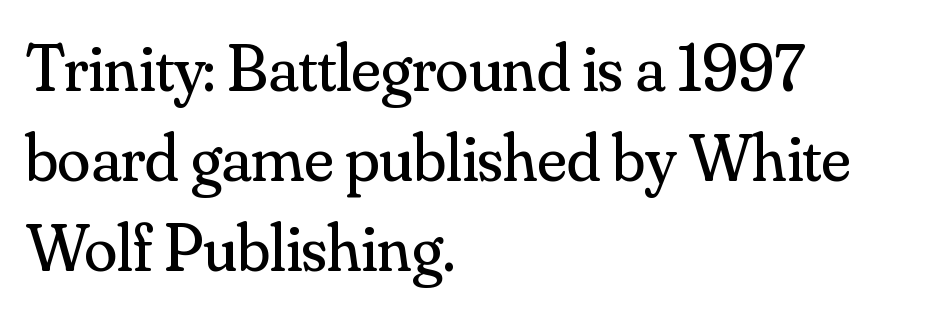
Q: Is the text bold? A: No.
Q: Is the text italic (slanted)? A: No, it is upright.
Q: Is the typeface a serif or a sans-serif typeface? A: Serif.
Q: Is the text underlined? A: No.
Q: How is the paragraph aligned? A: Left-aligned.
Q: Is the spacing between letters normal or unusually wide? A: Normal.
Q: Is the spacing between lines tight, normal or loose? A: Normal.
Q: Width (condensed, normal, or wide)? A: Normal.
Q: Stroke contrast? A: Medium.
Q: x-height? A: Small.
Q: Monospaced? A: No.
